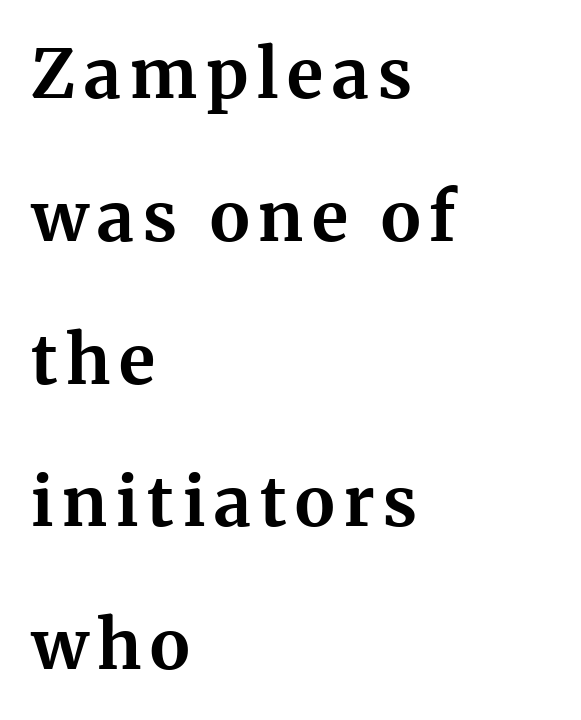
The space beneath each line is pristine and unruled. Nope, not italic — everything's standing straight. This sample trades compactness for vertical openness between lines. Looks like regular typesetting: each glyph gets only the width it needs. A typesetter would label this face a serif.
